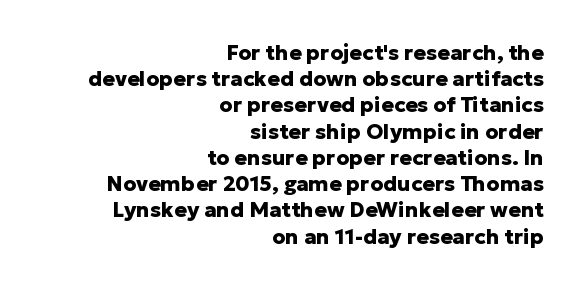
Q: Is the text bold? A: Yes.
Q: Is the text italic (slanted)? A: No, it is upright.
Q: Is the text underlined? A: No.
Q: How is the paragraph aligned? A: Right-aligned.
Q: Is the spacing between letters normal or unusually wide? A: Normal.
Q: Is the spacing between lines tight, normal or loose? A: Normal.
